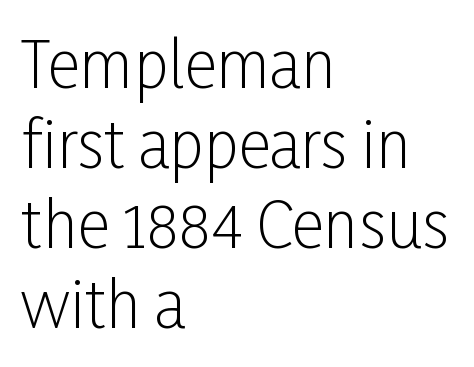
Each word holds together tightly as a unit, with standard inter-letter gaps. Unmarked baselines from the first word to the last. The face used here is proportionally spaced, like ordinary book or web type. Weight: regular or lighter.
